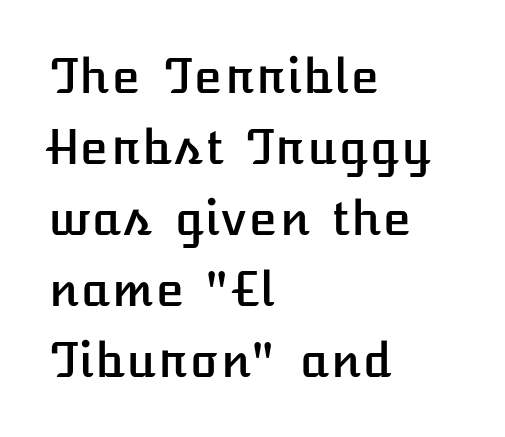
This rendering leaves character spacing at its baseline value. Type without underlining. Vertical spacing — default. Line beginnings align vertically; line endings do not. If you drew a line through each stem, it would be perfectly vertical.
